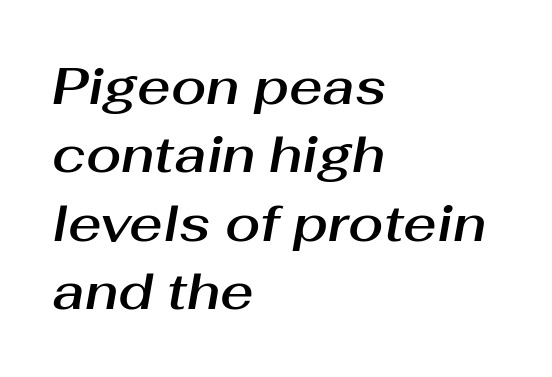
Horizontal alignment here is leftward, the default for most running prose. Baseline-to-baseline distance is the conventional proportion of letter height. Does extra space separate the letters? No, they use regular spacing. Does the lettering tilt? It does — this is italic.
